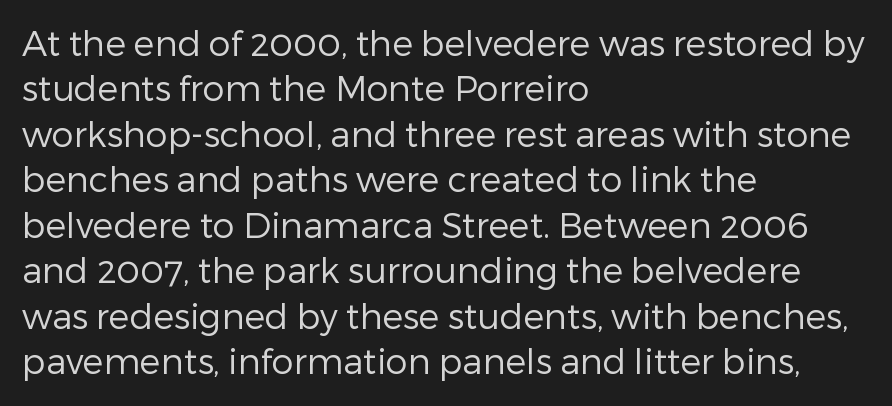
{"serif": "no", "italic": "no", "bold": "no", "weight": "regular", "width": "normal", "stroke_contrast": "low", "x_height": "medium", "monospaced": "no", "underline": "no", "align": "left", "line_spacing": "normal", "line_spacing_ratio": 1.3, "letter_spacing": "normal", "letter_spacing_em": 0.0, "glyph_px": 35}
